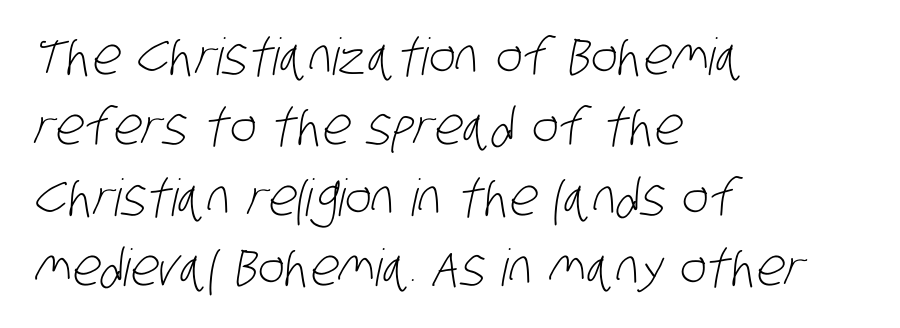
Nothing sits at the stroke ends, so this counts as sans-serif. Rule under the text: the space is simply empty. Casual observation: everything's shoved over to the left. Each new line begins a customary step beneath the previous one.
